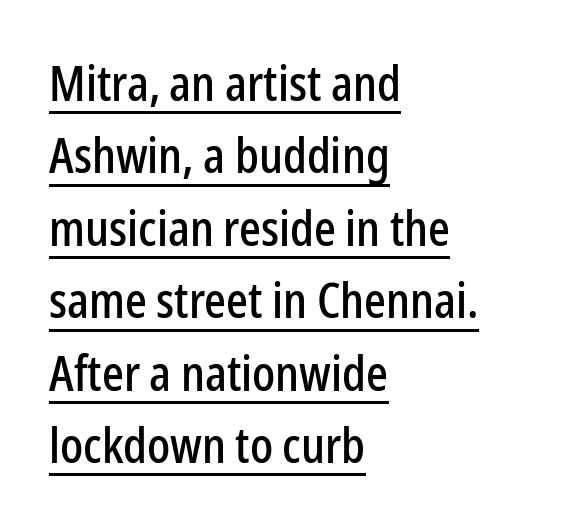
The image shows 48 px condensed sans-serif type, upright; set left-aligned, normal line spacing (1.51x), normal letter spacing, underlined; low stroke contrast and a medium x-height.
